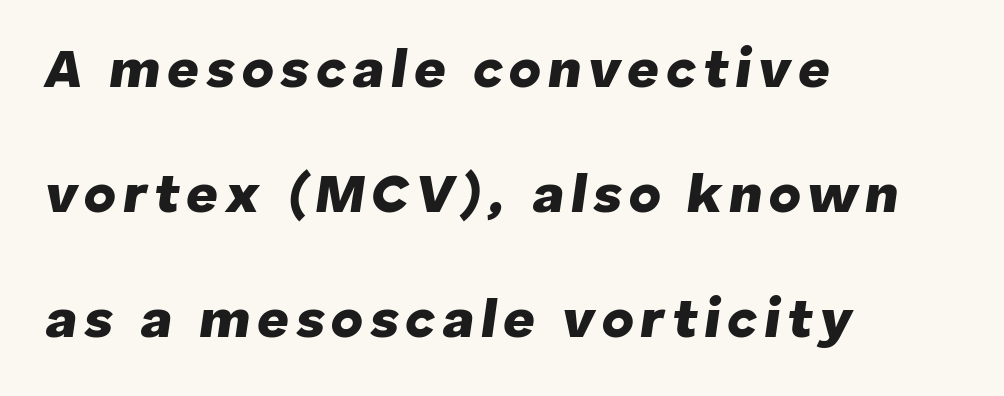
The image shows 55 px heavy type, italic (leaning right); set left-aligned, loose line spacing (2.27x), not underlined; low stroke contrast and a medium x-height.
